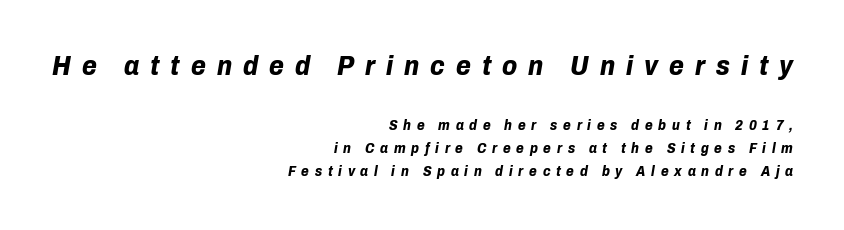
The image shows 27 px bold type, italic (leaning right); set right-aligned, normal line spacing (1.64x), unusually wide letter spacing (+0.41 em), not underlined; the first (top) block is 1.93x larger.
